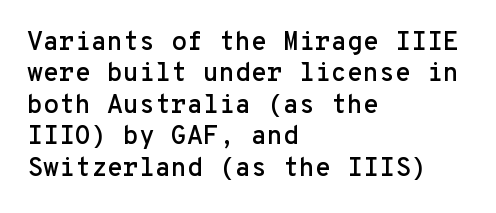
Tracking value appears to be zero — textbook default spacing. Rendered with straight, roman letterforms. Short and long lines alike share a common starting point at left. A bare baseline throughout the passage.
